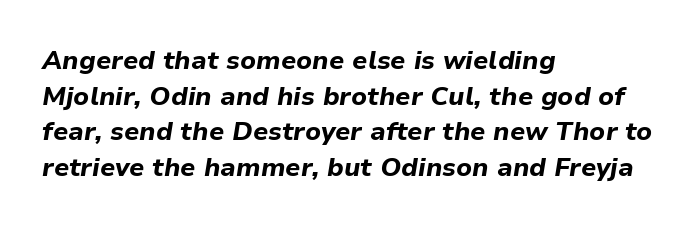
Q: Is the text bold? A: Yes.
Q: Is the text italic (slanted)? A: Yes, it leans right by about 9 degrees.
Q: Is the text underlined? A: No.
Q: How is the paragraph aligned? A: Left-aligned.
Q: Is the spacing between letters normal or unusually wide? A: Normal.
Q: Is the spacing between lines tight, normal or loose? A: Normal.
